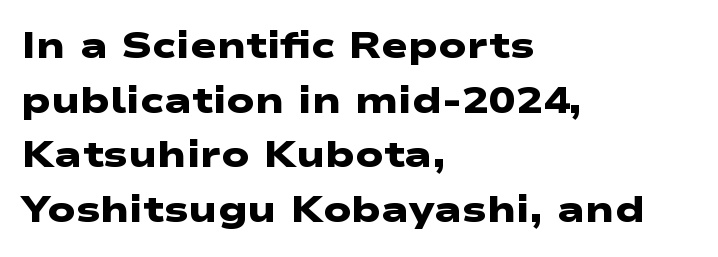
The image shows 36 px heavy, wide sans-serif type; set left-aligned, normal line spacing (1.52x), normal letter spacing, not underlined; low stroke contrast and a medium x-height.
